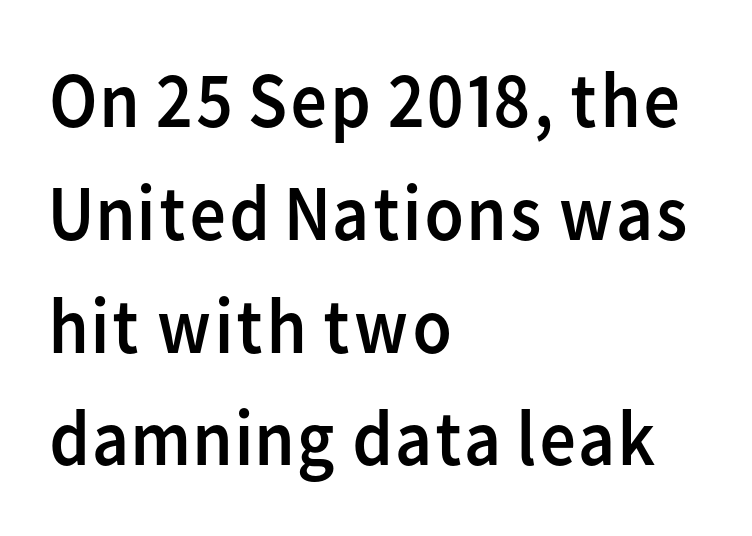
The image shows 80 px regular-weight sans-serif type, upright; set left-aligned, normal line spacing (1.41x), normal letter spacing, not underlined; low stroke contrast and a medium x-height.
